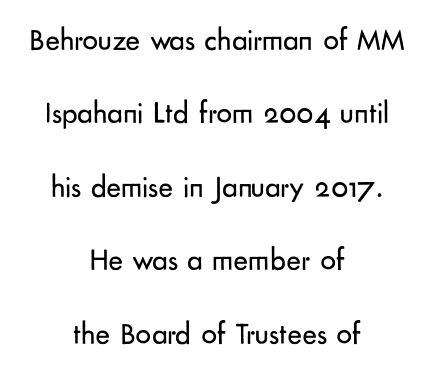
The image shows 31 px regular-weight sans-serif type, upright; set centered, loose line spacing (2.37x), normal letter spacing, not underlined; low stroke contrast and a small x-height.
